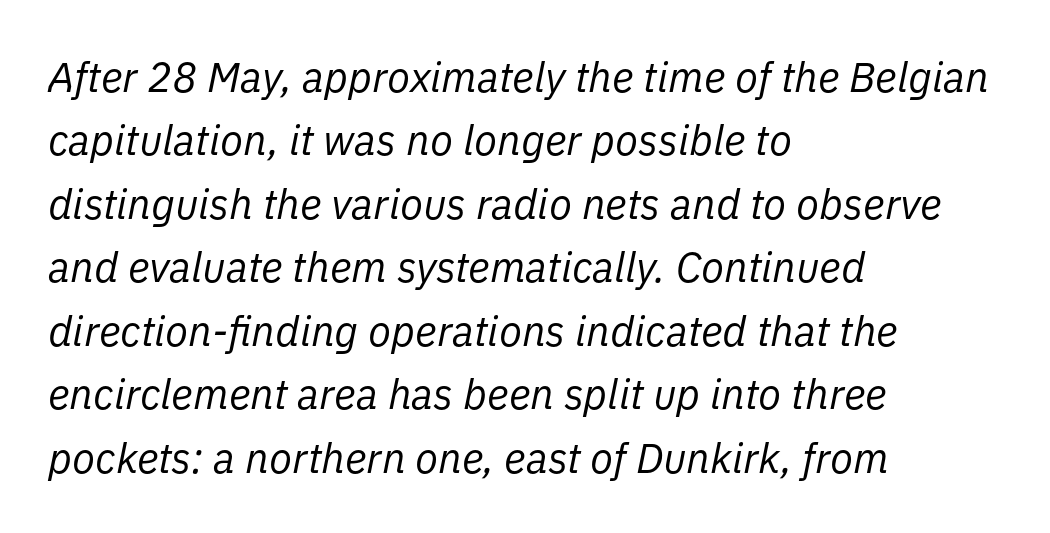
The paragraph shown leans on its left margin. Think of a printed novel: that variable character pitch is what you see here. These lines were composed using italics. The tracking reads as untouched default to a designer's eye.
